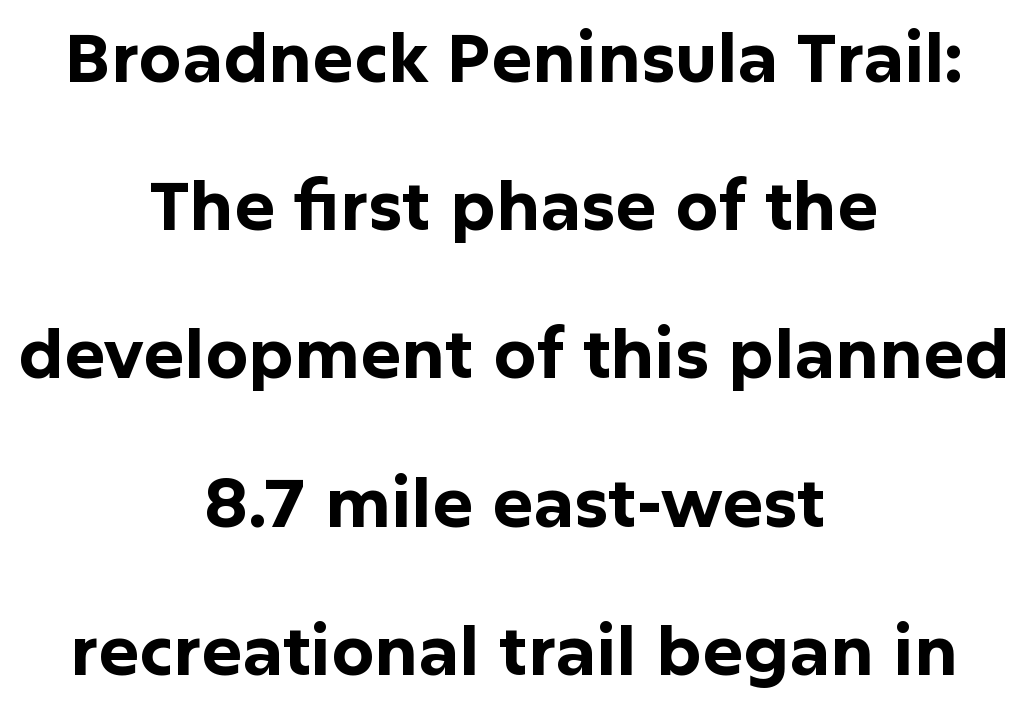
{"serif": "no", "italic": "no", "bold": "yes", "weight": "bold", "width": "normal", "stroke_contrast": "low", "x_height": "medium", "monospaced": "no", "underline": "no", "align": "center", "line_spacing": "loose", "line_spacing_ratio": 2.18, "letter_spacing": "normal", "letter_spacing_em": 0.0, "glyph_px": 68}
